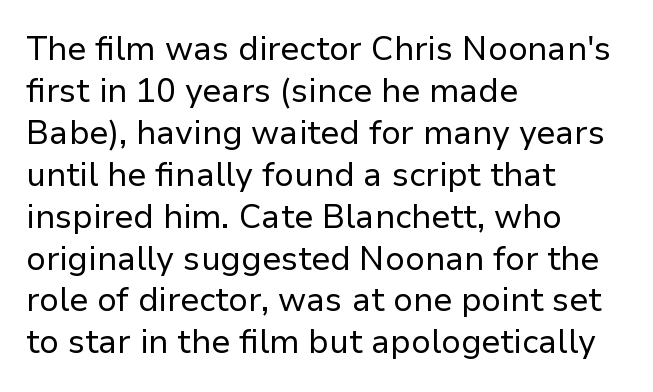
Is the letter spacing exaggerated? No — it looks like the ordinary default. A clean baseline with only descenders dipping below it. The face used here is a sans, in the tradition of grotesques and geometrics. Caption: face not bold, strokes unweighted. This sample is left-justified, so line endings fall wherever the words run out. Notice how descenders clear the ascenders below comfortably — that's standard leading.
